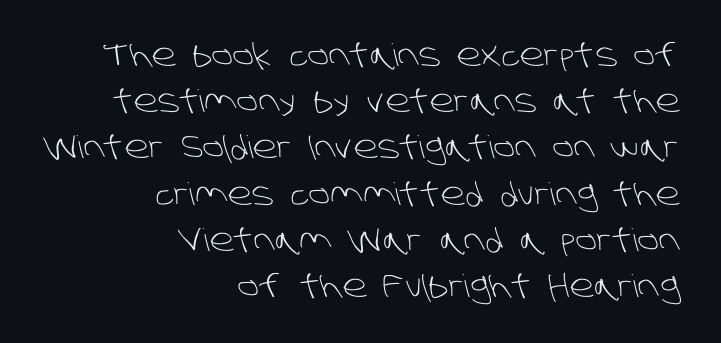
Q: Is the text bold? A: No.
Q: Is the typeface a serif or a sans-serif typeface? A: Sans-serif.
Q: Is the text underlined? A: No.
Q: How is the paragraph aligned? A: Right-aligned.
Q: Is the spacing between letters normal or unusually wide? A: Normal.
Q: Is the spacing between lines tight, normal or loose? A: Normal.
Q: Width (condensed, normal, or wide)? A: Normal.
Q: Stroke contrast? A: Low.
Q: x-height? A: Large.
Q: Monospaced? A: No.
